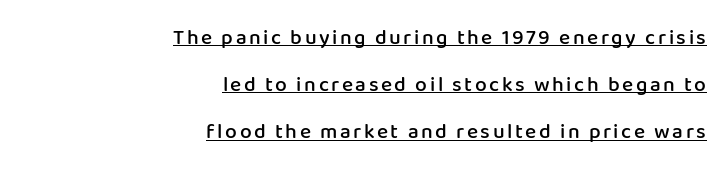
{"italic": "no", "bold": "semi", "underline": "yes", "align": "right", "line_spacing": "loose", "line_spacing_ratio": 2.25, "glyph_px": 21}
